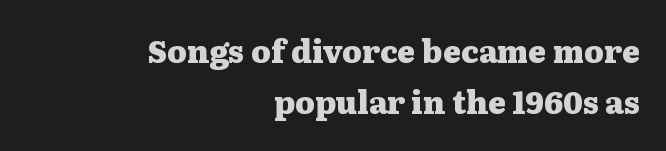
Ascenders rise straight up at ninety degrees. The lines in this sample share a right terminus and differ only in where they begin. Each word holds together tightly as a unit, with standard inter-letter gaps. Note: serifs present on the glyphs. Summary of vertical rhythm: regular, with standard interline spacing.
